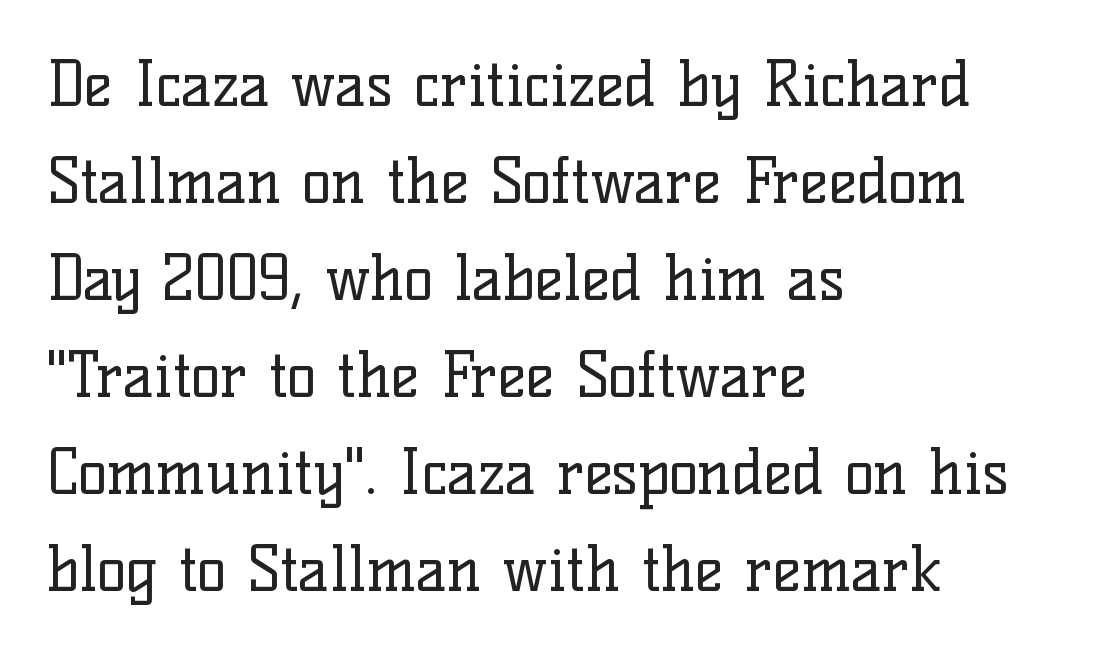
Inter-character spacing is left at the font's built-in metrics. Note: serifs present on the glyphs. Where is the straight margin? On the left. Proportional: the letters do not fall into vertical columns. This is roman type, the default non-slanted kind. If you measured baseline to baseline, you'd find a middling distance.
